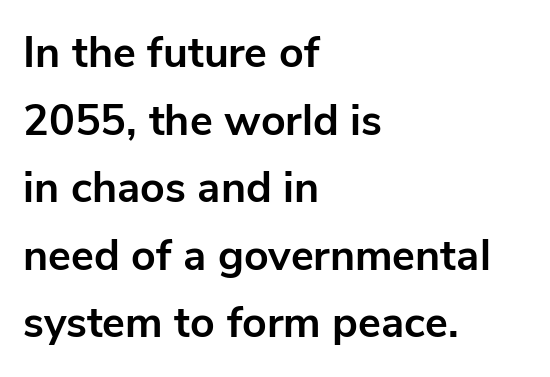
The tracking reads as untouched default to a designer's eye. Interline gaps are of average width in this sample. Does the weight exceed regular? Yes, all the way to bold. The compositor pushed each line to the left boundary. Ordinary non-slanted type is in use.
